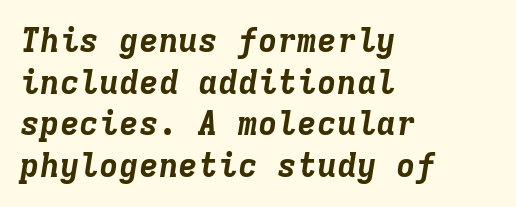
Q: Is the text bold? A: Yes.
Q: Is the text italic (slanted)? A: Yes, it leans right by about 9 degrees.
Q: Is the text underlined? A: No.
Q: How is the paragraph aligned? A: Left-aligned.
Q: Is the spacing between letters normal or unusually wide? A: Normal.
Q: Is the spacing between lines tight, normal or loose? A: Normal.
Q: Width (condensed, normal, or wide)? A: Normal.
Q: Stroke contrast? A: Low.
Q: x-height? A: Medium.
Q: Monospaced? A: Yes.
